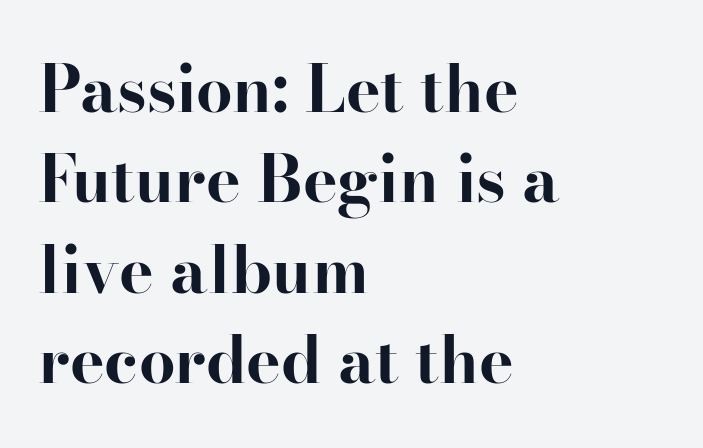
Is this a fixed-width face? No — the glyphs have proportional, varying widths. These lines keep a tight, regular rhythm from letter to letter. The paragraph has a hard left edge and a soft right edge. Each row of text sits above clean, open space. Notice how thick the strokes are: this is what a full bold looks like.
